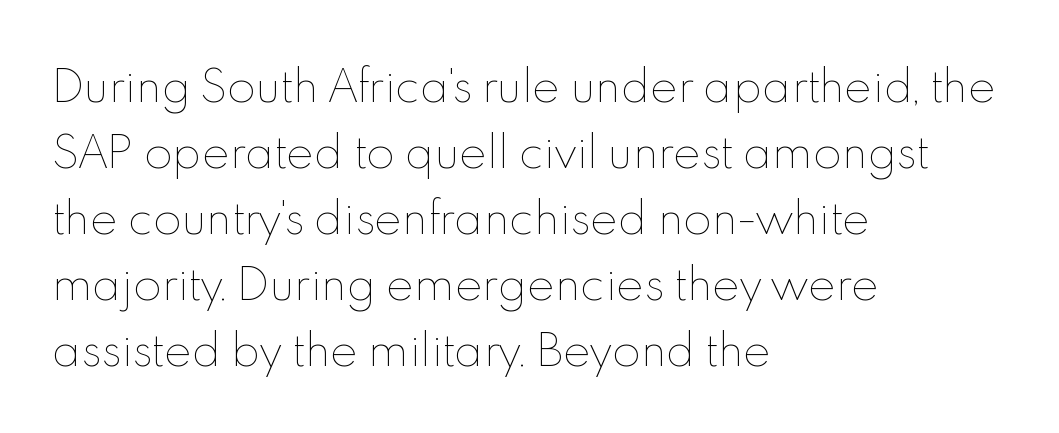
The image shows 42 px thin type, upright; set left-aligned, normal line spacing (1.57x), normal letter spacing, not underlined; a small x-height.
